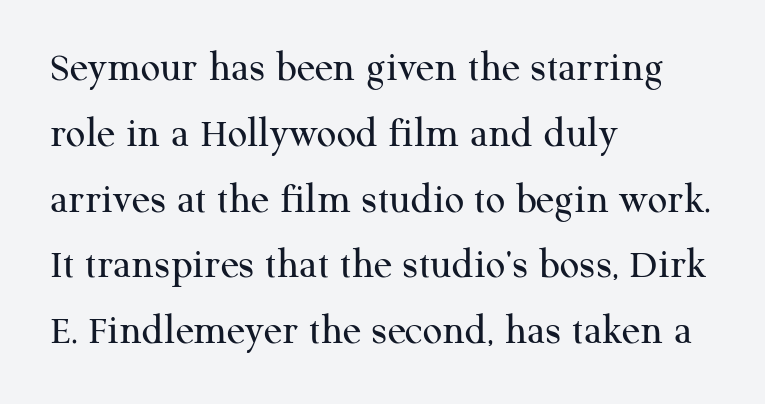
The image shows 43 px regular-weight serif type, upright; set left-aligned, normal line spacing (1.53x), normal letter spacing, not underlined; medium stroke contrast and a medium x-height.
